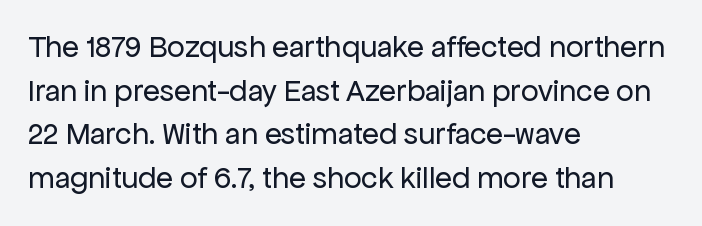
Q: Is the text bold? A: No.
Q: Is the text italic (slanted)? A: No, it is upright.
Q: Is the typeface a serif or a sans-serif typeface? A: Sans-serif.
Q: Is the text underlined? A: No.
Q: How is the paragraph aligned? A: Left-aligned.
Q: Is the spacing between letters normal or unusually wide? A: Normal.
Q: Is the spacing between lines tight, normal or loose? A: Normal.
Q: Width (condensed, normal, or wide)? A: Normal.
Q: Stroke contrast? A: Low.
Q: x-height? A: Medium.
Q: Monospaced? A: No.
